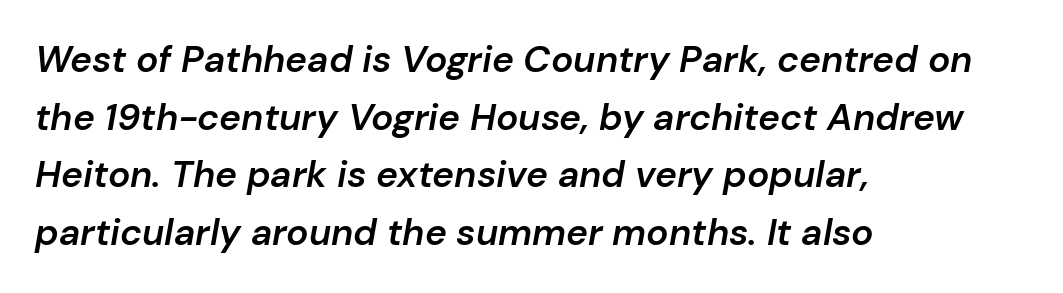
Q: Is the text bold? A: Semi-bold.
Q: Is the text italic (slanted)? A: Yes, it leans right by about 10 degrees.
Q: Is the text underlined? A: No.
Q: How is the paragraph aligned? A: Left-aligned.
Q: Is the spacing between letters normal or unusually wide? A: Normal.
Q: Is the spacing between lines tight, normal or loose? A: Normal.
Q: Width (condensed, normal, or wide)? A: Normal.
Q: Stroke contrast? A: Low.
Q: x-height? A: Medium.
Q: Monospaced? A: No.
